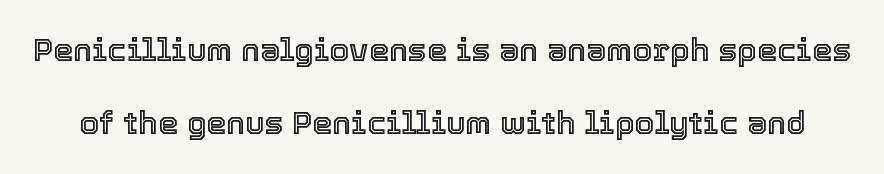
Each word holds together tightly as a unit, with standard inter-letter gaps. The passage shown is not underscored anywhere. Style check: upright. You could not count columns in this text — the font is proportionally spaced. You could fit nearly another row in the gap between these rows.
